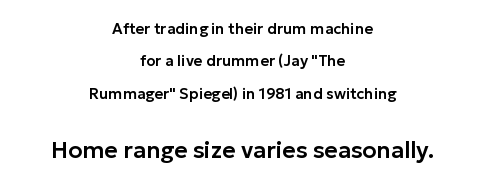
{"italic": "no", "underline": "no", "align": "center", "line_spacing": "loose", "line_spacing_ratio": 2.16, "letter_spacing": "normal", "letter_spacing_em": 0.0, "larger_block": "second", "size_ratio": 1.53, "glyph_px": 23}
